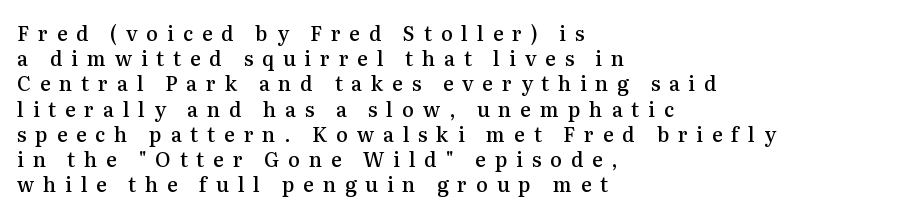
The image shows 20 px text type, upright; set left-aligned, normal line spacing (1.26x), unusually wide letter spacing (+0.44 em), not underlined.
